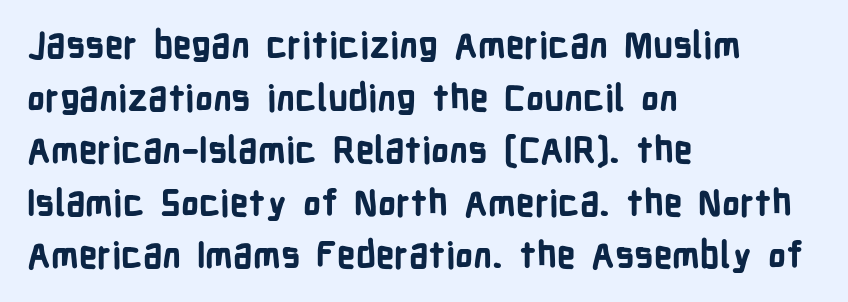
How heavy is the stroke? Heavy — this is a bold. Vertical spacing — default. Short note: letters normally spaced. Looks like regular typesetting: each glyph gets only the width it needs. The specimen reads as upright at a glance.
